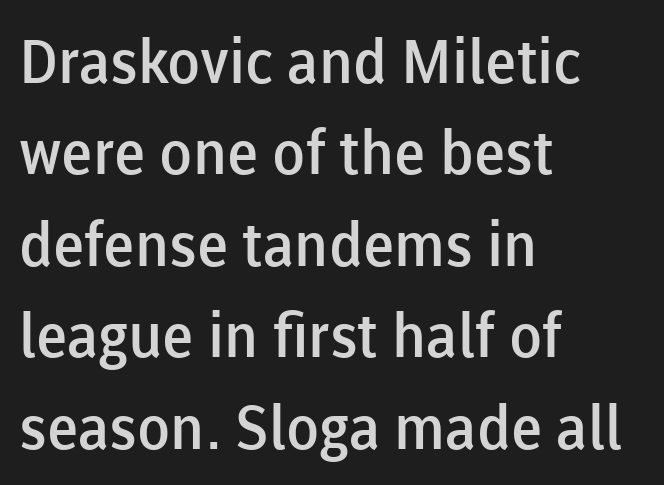
Is the letter spacing exaggerated? No — it looks like the ordinary default. You can tell it's not italic because the verticals are truly vertical. You could not count columns in this text — the font is proportionally spaced. This is moderately heavy type, rendered in semibold. This rendering uses left alignment, leaving the right contour irregular.
